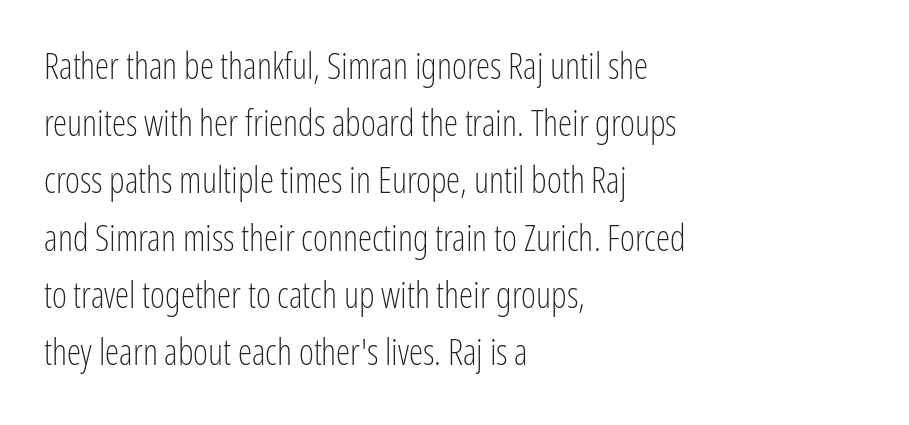
{"serif": "no", "italic": "no", "bold": "no", "weight": "light", "width": "condensed", "stroke_contrast": "low", "x_height": "medium", "monospaced": "no", "underline": "no", "align": "left", "line_spacing": "normal", "line_spacing_ratio": 1.59, "letter_spacing": "normal", "letter_spacing_em": 0.0, "glyph_px": 36}
